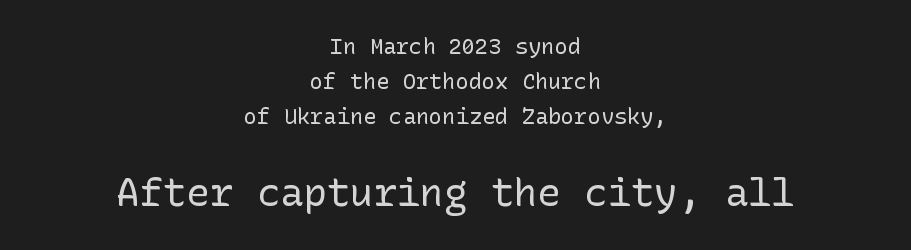
{"serif": "no", "italic": "no", "bold": "no", "weight": "regular", "width": "normal", "stroke_contrast": "low", "x_height": "medium", "underline": "no", "align": "center", "line_spacing": "normal", "line_spacing_ratio": 1.58, "letter_spacing": "normal", "letter_spacing_em": 0.0, "larger_block": "second", "size_ratio": 1.77, "glyph_px": 39}
